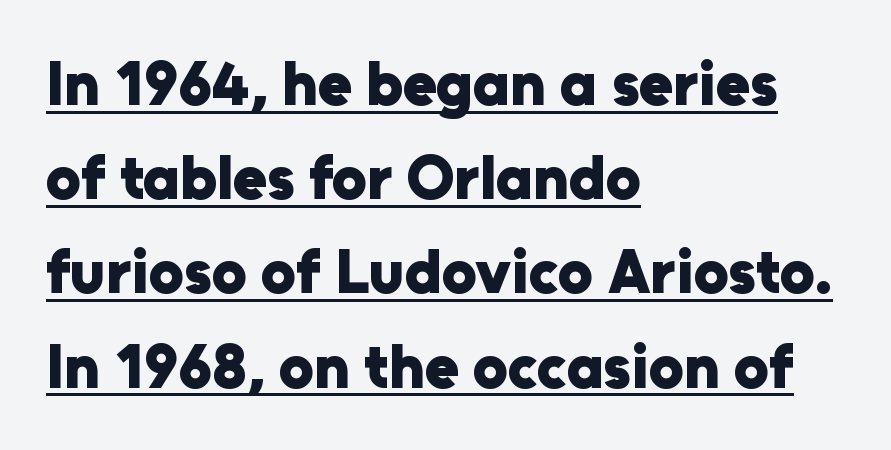
The lines are quadded left. Rows of type keep a routine distance in the vertical direction. Type style note: lacks serifs. Italic: no, the glyphs are upright roman.
